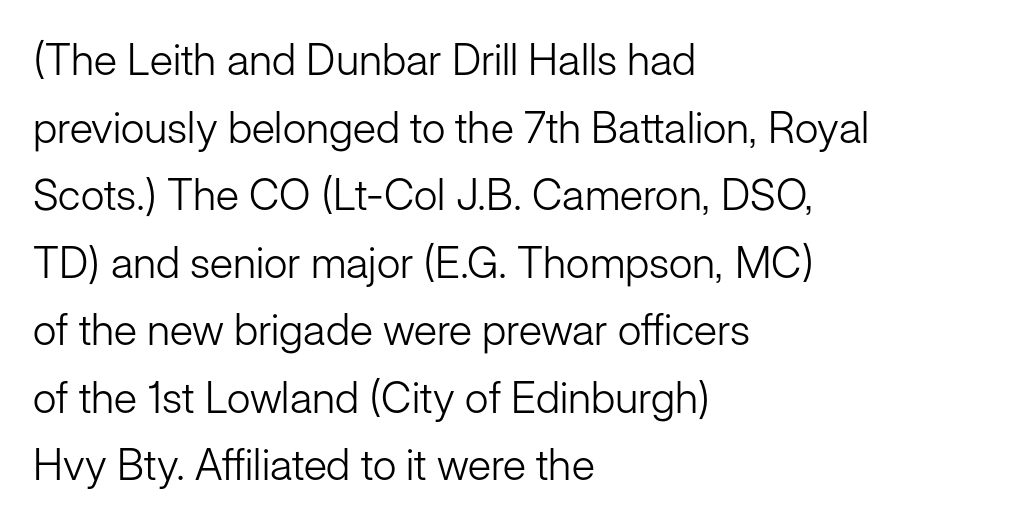
{"serif": "no", "italic": "no", "bold": "no", "weight": "light", "width": "normal", "stroke_contrast": "low", "x_height": "medium", "monospaced": "no", "underline": "no", "align": "left", "line_spacing": "normal", "line_spacing_ratio": 1.57, "letter_spacing": "normal", "letter_spacing_em": 0.0, "glyph_px": 43}
